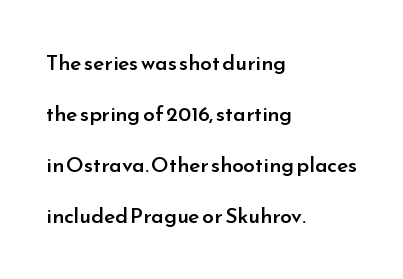
Q: Is the text bold? A: Semi-bold.
Q: Is the text italic (slanted)? A: No, it is upright.
Q: Is the text underlined? A: No.
Q: How is the paragraph aligned? A: Left-aligned.
Q: Is the spacing between letters normal or unusually wide? A: Normal.
Q: Is the spacing between lines tight, normal or loose? A: Loose.
